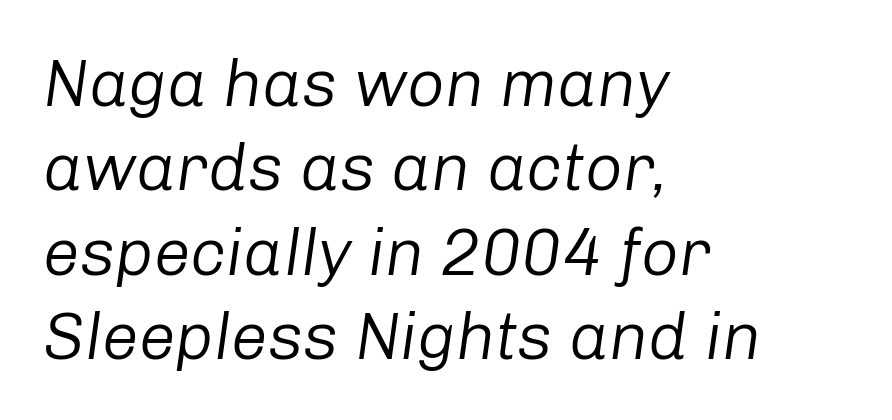
The image shows 66 px regular-weight type, italic (leaning right); set left-aligned, normal line spacing (1.28x), normal letter spacing, not underlined; low stroke contrast and a medium x-height.
